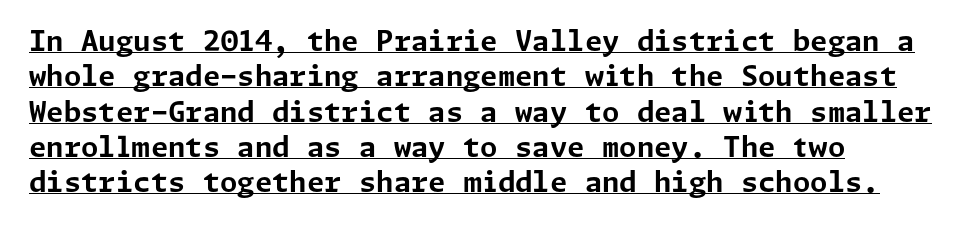
Q: Is the text bold? A: Yes.
Q: Is the text italic (slanted)? A: No, it is upright.
Q: Is the typeface a serif or a sans-serif typeface? A: Sans-serif.
Q: Is the text underlined? A: Yes.
Q: Is the spacing between letters normal or unusually wide? A: Normal.
Q: Is the spacing between lines tight, normal or loose? A: Normal.
Q: Width (condensed, normal, or wide)? A: Normal.
Q: Stroke contrast? A: Low.
Q: x-height? A: Medium.
